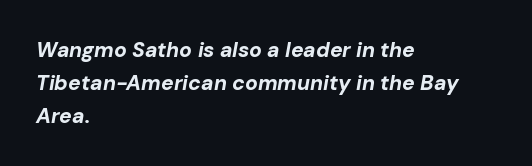
{"italic": "yes", "lean": "right", "slant_degrees": 10, "bold": "yes", "underline": "no", "align": "left", "line_spacing": "normal", "line_spacing_ratio": 1.56, "letter_spacing": "normal", "letter_spacing_em": 0.0, "glyph_px": 21}
